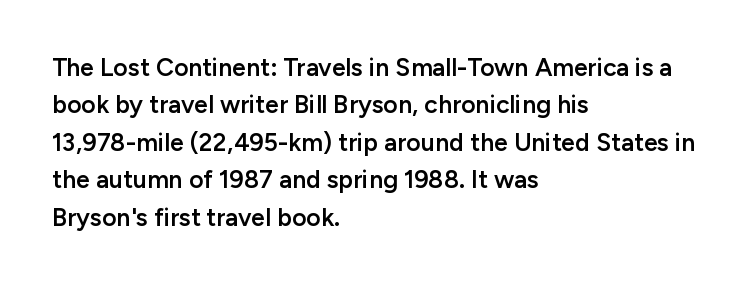
The image shows 25 px text type, upright; set left-aligned, normal line spacing (1.5x), normal letter spacing, not underlined.
